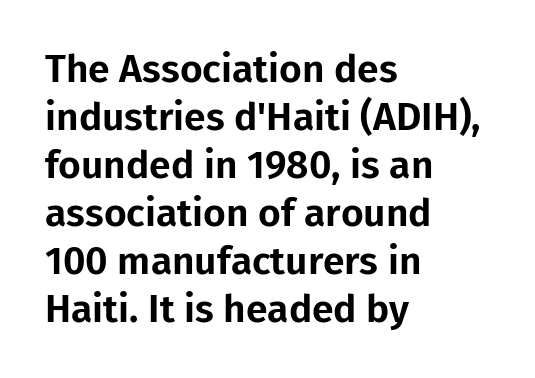
Q: Is the text italic (slanted)? A: No, it is upright.
Q: Is the typeface a serif or a sans-serif typeface? A: Sans-serif.
Q: Is the text underlined? A: No.
Q: How is the paragraph aligned? A: Left-aligned.
Q: Is the spacing between letters normal or unusually wide? A: Normal.
Q: Width (condensed, normal, or wide)? A: Normal.
Q: Stroke contrast? A: Low.
Q: x-height? A: Medium.
Q: Monospaced? A: No.
